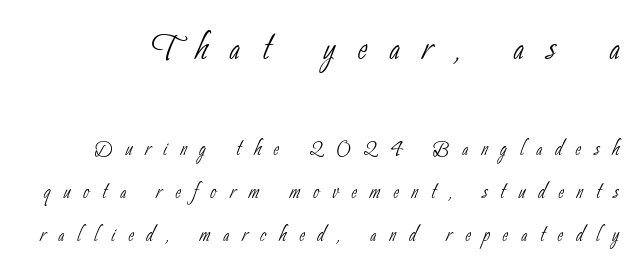
The face used here is proportionally spaced, like ordinary book or web type. Interline gaps are of average width in this sample. Stem width sits at or under what a default text font uses. The letters in the upper block stand taller than those in the block below.
